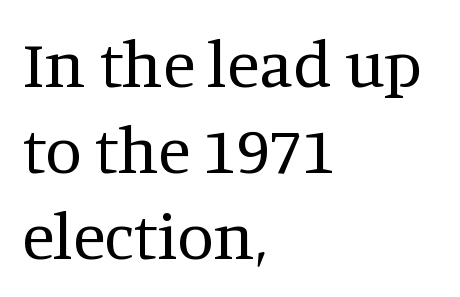
Q: Is the text bold? A: No.
Q: Is the text italic (slanted)? A: No, it is upright.
Q: Is the typeface a serif or a sans-serif typeface? A: Serif.
Q: Is the text underlined? A: No.
Q: How is the paragraph aligned? A: Left-aligned.
Q: Is the spacing between letters normal or unusually wide? A: Normal.
Q: Is the spacing between lines tight, normal or loose? A: Normal.
Q: Width (condensed, normal, or wide)? A: Normal.
Q: Stroke contrast? A: Medium.
Q: x-height? A: Large.
Q: Monospaced? A: No.
